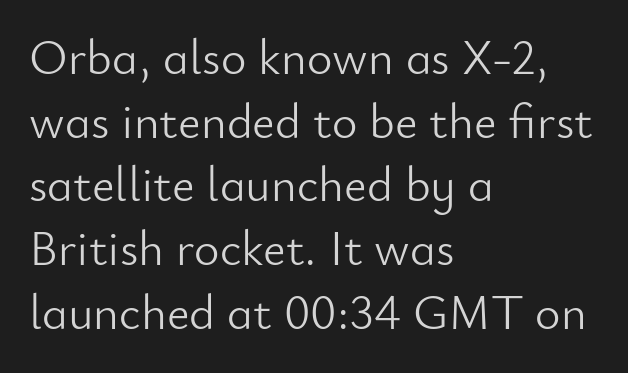
Q: Is the text bold? A: No.
Q: Is the text italic (slanted)? A: No, it is upright.
Q: Is the typeface a serif or a sans-serif typeface? A: Sans-serif.
Q: Is the text underlined? A: No.
Q: How is the paragraph aligned? A: Left-aligned.
Q: Is the spacing between letters normal or unusually wide? A: Normal.
Q: Is the spacing between lines tight, normal or loose? A: Normal.
Q: Width (condensed, normal, or wide)? A: Normal.
Q: Stroke contrast? A: Low.
Q: x-height? A: Small.
Q: Monospaced? A: No.
